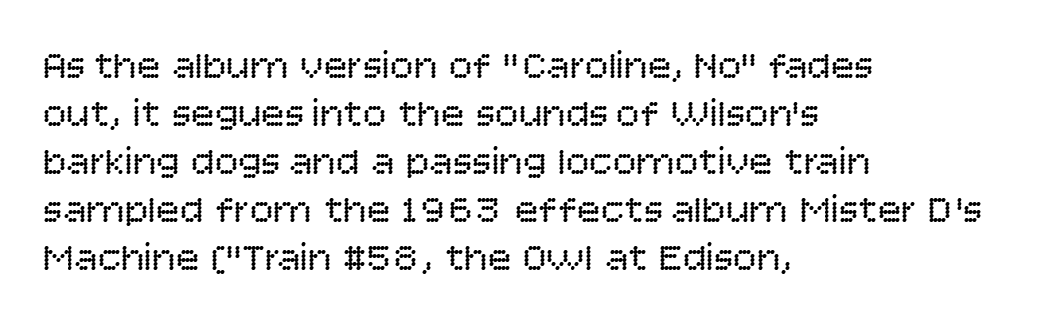
{"serif": "no", "italic": "no", "bold": "no", "weight": "regular", "width": "normal", "stroke_contrast": "low", "x_height": "large", "monospaced": "no", "underline": "no", "align": "left", "line_spacing_ratio": 1.23, "letter_spacing": "normal", "letter_spacing_em": 0.0, "glyph_px": 39}
